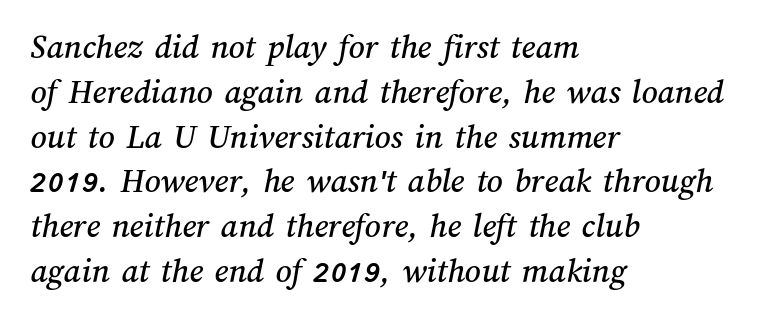
Think of a printed novel: that variable character pitch is what you see here. Honestly, the row spacing looks completely unremarkable. Descenders hang freely into open space. The compositor pushed each line to the left boundary. Is the letter spacing exaggerated? No — it looks like the ordinary default.
